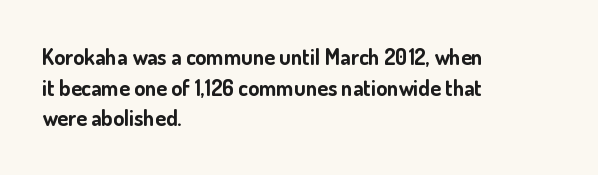
The image shows 22 px bold type, upright; set left-aligned, normal line spacing (1.39x), normal letter spacing, not underlined.
